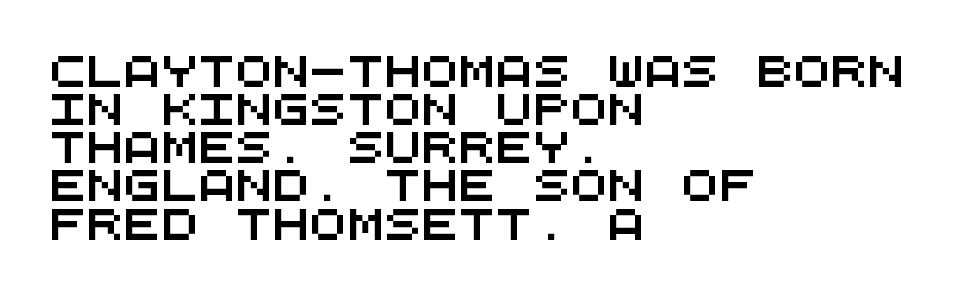
Classification — sans serif. Observe the ordinary spacing: letters are neighbours, not strangers. Every row of glyphs begins at an identical x-position on the left. The letters march in equal steps, a hallmark of fixed-pitch type. Glance below the letters and you will spot only blank space.
